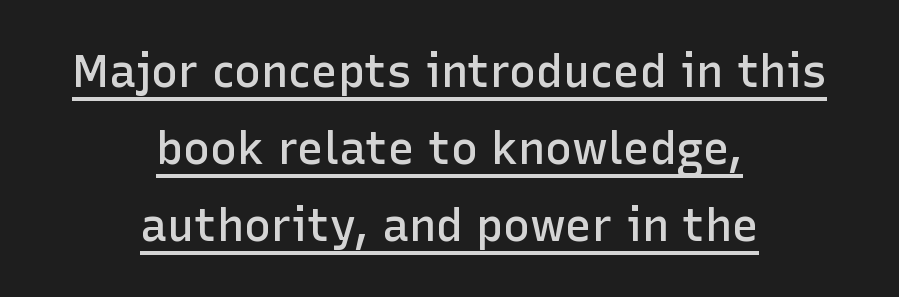
{"serif": "no", "italic": "no", "bold": "semi", "weight": "semibold", "width": "normal", "stroke_contrast": "low", "x_height": "medium", "monospaced": "no", "underline": "yes", "align": "center", "line_spacing_ratio": 1.71, "letter_spacing": "normal", "letter_spacing_em": 0.0, "glyph_px": 45}
